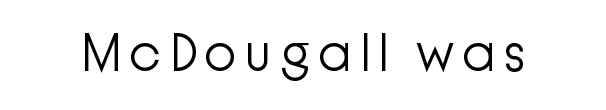
The image shows 53 px light sans-serif type, upright; set not underlined; low stroke contrast and a medium x-height.
